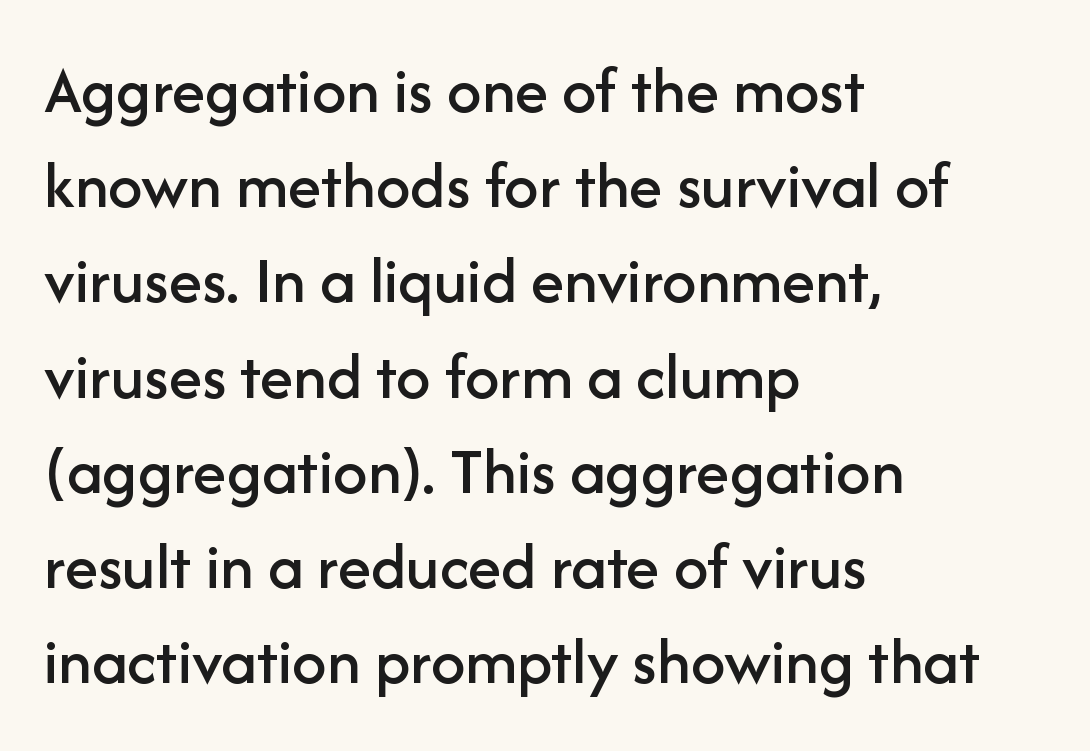
The image shows 68 px sans-serif type, upright; set left-aligned, normal line spacing (1.4x), normal letter spacing, not underlined; low stroke contrast and a medium x-height.
